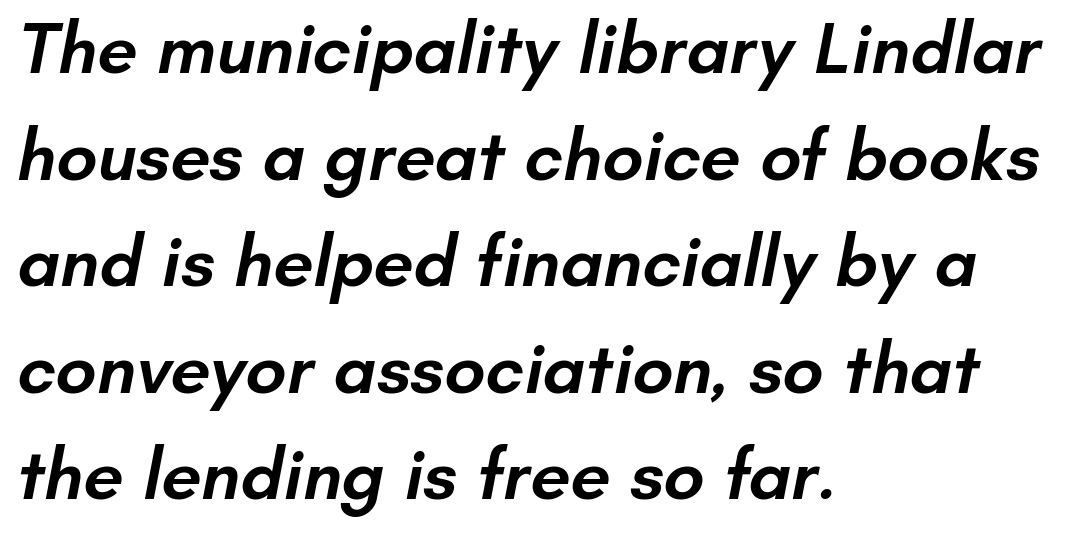
The image shows 72 px semibold sans-serif type; set left-aligned, normal line spacing (1.48x), normal letter spacing, not underlined; low stroke contrast and a small x-height.
